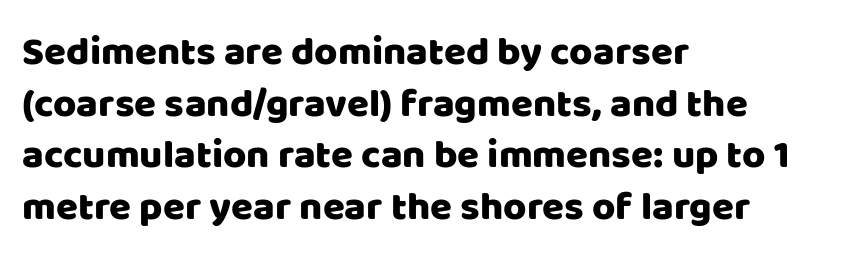
Q: Is the text italic (slanted)? A: No, it is upright.
Q: Is the typeface a serif or a sans-serif typeface? A: Sans-serif.
Q: Is the text underlined? A: No.
Q: How is the paragraph aligned? A: Left-aligned.
Q: Is the spacing between letters normal or unusually wide? A: Normal.
Q: Is the spacing between lines tight, normal or loose? A: Normal.
Q: Width (condensed, normal, or wide)? A: Normal.
Q: Stroke contrast? A: Low.
Q: x-height? A: Large.
Q: Monospaced? A: No.
